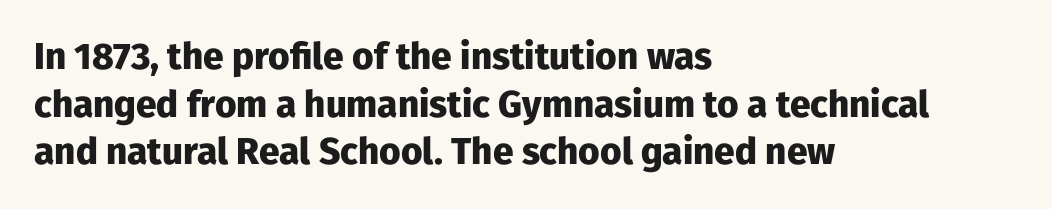
The passage shown is typed in a proportional face where columns would drift. Default kerning and tracking; the words read as compact shapes. Is the type bold? Yes — the strokes are clearly thick and heavy. A roman cut, with each character standing at attention.
